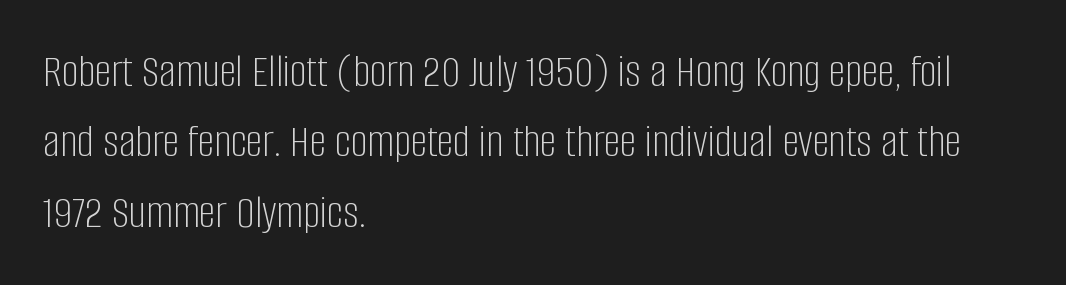
Q: Is the text bold? A: No.
Q: Is the text italic (slanted)? A: No, it is upright.
Q: Is the typeface a serif or a sans-serif typeface? A: Sans-serif.
Q: Is the text underlined? A: No.
Q: How is the paragraph aligned? A: Left-aligned.
Q: Is the spacing between letters normal or unusually wide? A: Normal.
Q: Is the spacing between lines tight, normal or loose? A: Normal.
Q: Width (condensed, normal, or wide)? A: Condensed.
Q: Stroke contrast? A: Low.
Q: x-height? A: Large.
Q: Monospaced? A: No.
